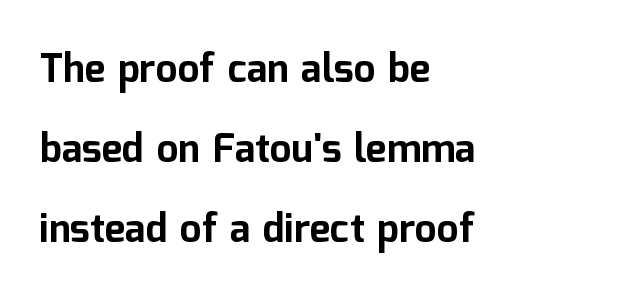
Q: Is the text bold? A: Yes.
Q: Is the text italic (slanted)? A: No, it is upright.
Q: Is the typeface a serif or a sans-serif typeface? A: Sans-serif.
Q: Is the text underlined? A: No.
Q: How is the paragraph aligned? A: Left-aligned.
Q: Is the spacing between letters normal or unusually wide? A: Normal.
Q: Is the spacing between lines tight, normal or loose? A: Loose.
Q: Width (condensed, normal, or wide)? A: Normal.
Q: Stroke contrast? A: Low.
Q: x-height? A: Medium.
Q: Monospaced? A: No.
